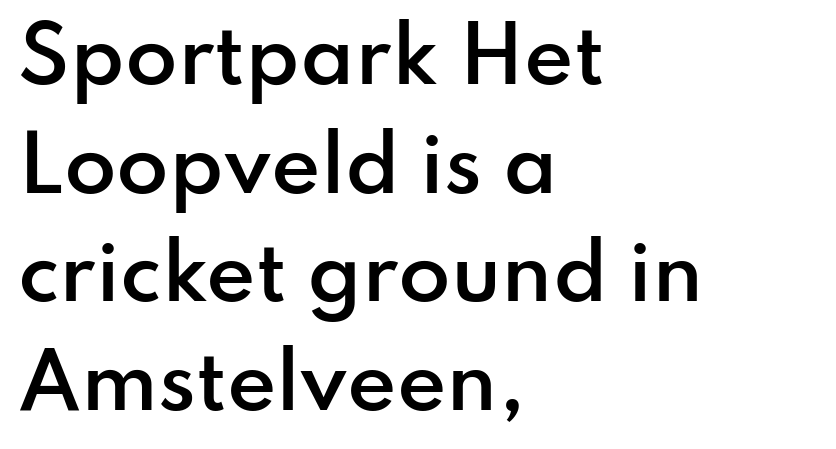
Q: Is the text bold? A: Semi-bold.
Q: Is the text italic (slanted)? A: No, it is upright.
Q: Is the typeface a serif or a sans-serif typeface? A: Sans-serif.
Q: Is the text underlined? A: No.
Q: How is the paragraph aligned? A: Left-aligned.
Q: Is the spacing between letters normal or unusually wide? A: Normal.
Q: Is the spacing between lines tight, normal or loose? A: Normal.
Q: Width (condensed, normal, or wide)? A: Normal.
Q: Stroke contrast? A: Low.
Q: x-height? A: Small.
Q: Monospaced? A: No.
